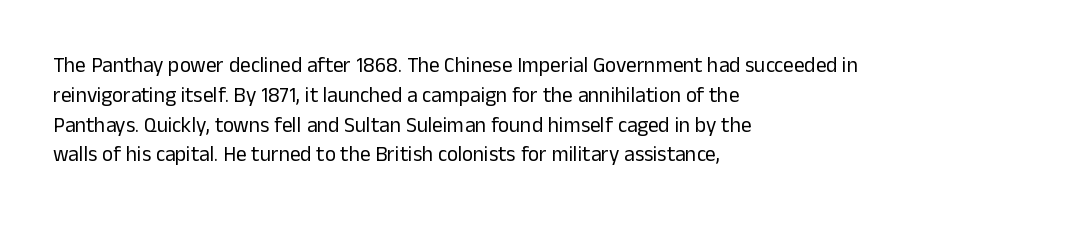
{"italic": "no", "bold": "no", "underline": "no", "align": "left", "line_spacing": "normal", "line_spacing_ratio": 1.42, "letter_spacing": "normal", "letter_spacing_em": 0.0, "glyph_px": 21}
